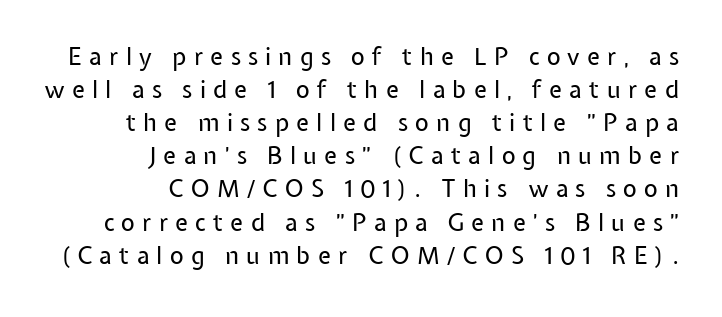
The image shows 24 px text type, upright; set right-aligned, normal line spacing (1.38x), unusually wide letter spacing (+0.3 em), not underlined.
